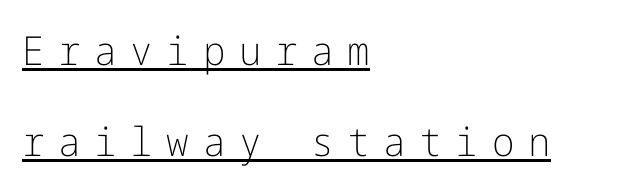
{"serif": "no", "italic": "no", "bold": "no", "weight": "light", "width": "normal", "stroke_contrast": "low", "x_height": "medium", "underline": "yes", "align": "left", "line_spacing": "loose", "line_spacing_ratio": 2.27, "letter_spacing": "wide", "letter_spacing_em": 0.34, "glyph_px": 40}
